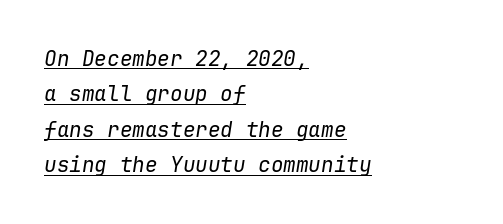
{"italic": "yes", "lean": "right", "slant_degrees": 9, "bold": "no", "underline": "yes", "align": "left", "line_spacing": "normal", "line_spacing_ratio": 1.69, "letter_spacing": "normal", "letter_spacing_em": 0.0, "glyph_px": 21}
